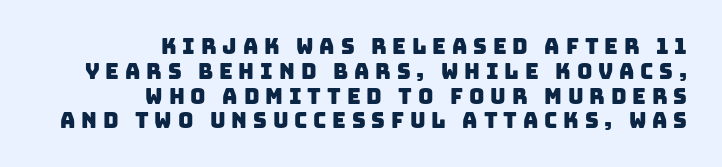
{"underline": "no", "align": "right", "line_spacing_ratio": 1.18, "letter_spacing": "wide", "letter_spacing_em": 0.28, "glyph_px": 21}
